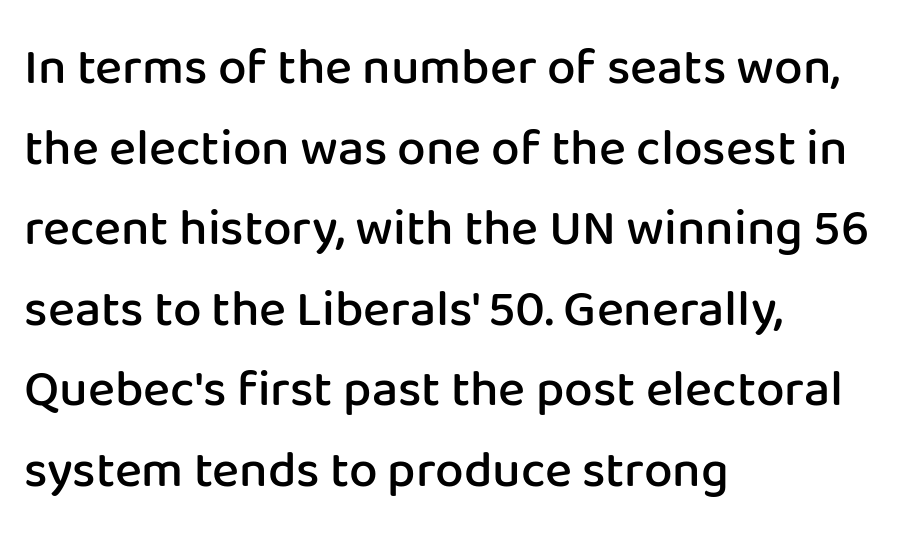
{"serif": "no", "italic": "no", "bold": "semi", "weight": "semibold", "width": "normal", "stroke_contrast": "low", "x_height": "medium", "monospaced": "no", "underline": "no", "align": "left", "line_spacing": "normal", "line_spacing_ratio": 1.58, "letter_spacing": "normal", "letter_spacing_em": 0.0, "glyph_px": 51}
